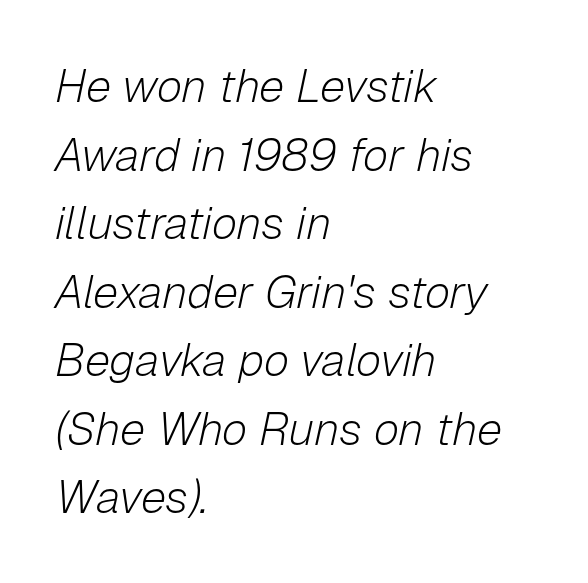
{"italic": "yes", "lean": "right", "slant_degrees": 12, "bold": "no", "weight": "light", "width": "normal", "stroke_contrast": "low", "x_height": "medium", "monospaced": "no", "underline": "no", "align": "left", "line_spacing": "normal", "line_spacing_ratio": 1.49, "letter_spacing": "normal", "letter_spacing_em": 0.0, "glyph_px": 46}
